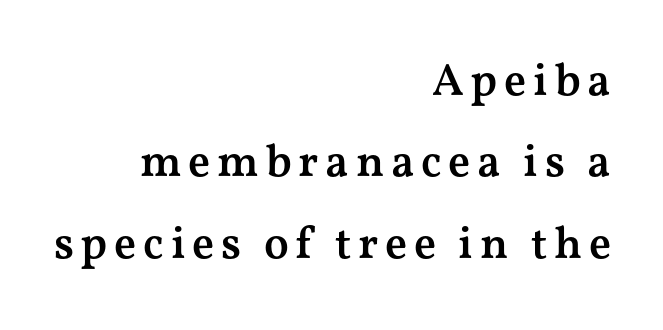
Q: Is the text bold? A: Semi-bold.
Q: Is the text italic (slanted)? A: No, it is upright.
Q: Is the typeface a serif or a sans-serif typeface? A: Serif.
Q: Is the text underlined? A: No.
Q: How is the paragraph aligned? A: Right-aligned.
Q: Width (condensed, normal, or wide)? A: Wide.
Q: Stroke contrast? A: Medium.
Q: x-height? A: Medium.
Q: Monospaced? A: No.
